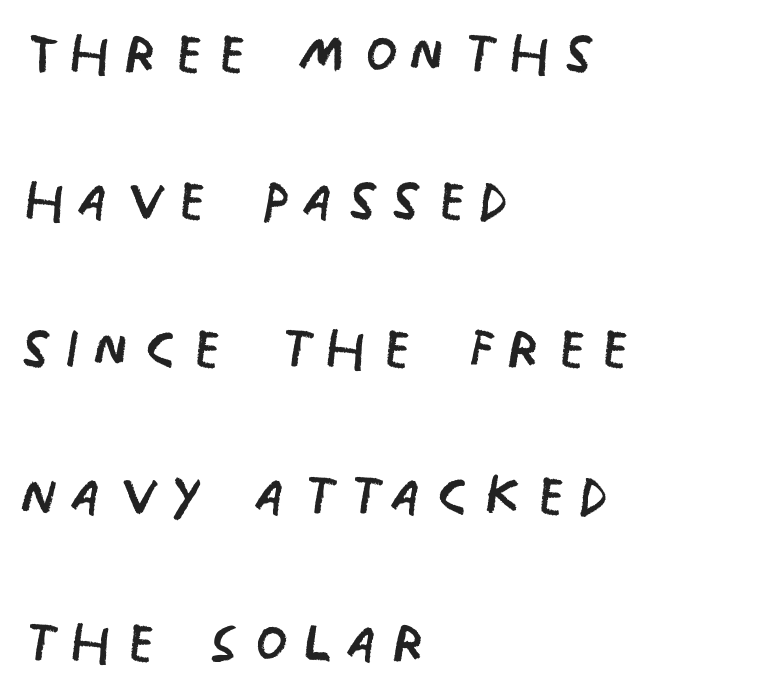
{"serif": "no", "bold": "no", "weight": "regular", "width": "condensed", "stroke_contrast": "low", "x_height": "large", "monospaced": "no", "underline": "no", "align": "left", "line_spacing": "loose", "line_spacing_ratio": 1.99, "glyph_px": 74}
